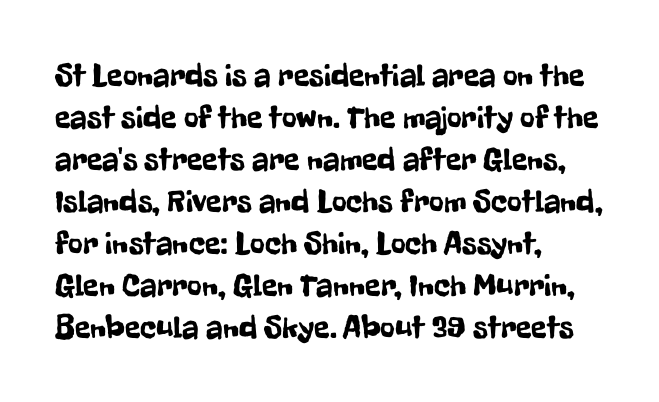
{"serif": "no", "italic": "no", "width": "condensed", "stroke_contrast": "low", "x_height": "medium", "monospaced": "no", "underline": "no", "align": "left", "line_spacing": "normal", "line_spacing_ratio": 1.31, "letter_spacing": "normal", "letter_spacing_em": 0.0, "glyph_px": 32}
